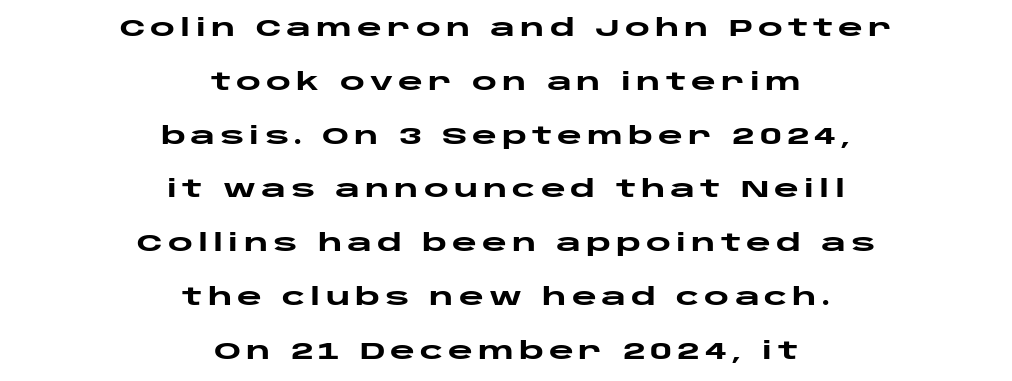
Q: Is the text bold? A: Yes.
Q: Is the text italic (slanted)? A: No, it is upright.
Q: Is the text underlined? A: No.
Q: How is the paragraph aligned? A: Centered.
Q: Is the spacing between letters normal or unusually wide? A: Unusually wide.
Q: Is the spacing between lines tight, normal or loose? A: Loose.
